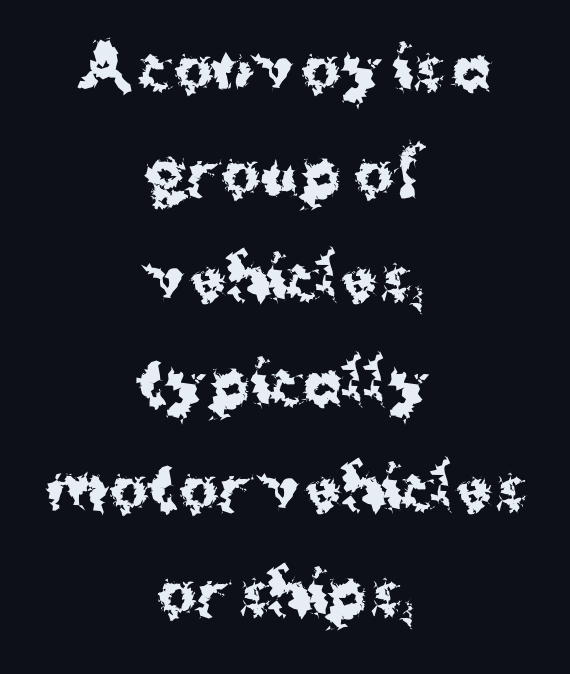
{"serif": "no", "italic": "no", "bold": "yes", "weight": "bold", "width": "normal", "stroke_contrast": "medium", "x_height": "medium", "monospaced": "no", "underline": "no", "align": "center", "line_spacing_ratio": 1.78, "letter_spacing": "normal", "letter_spacing_em": 0.0, "glyph_px": 59}
